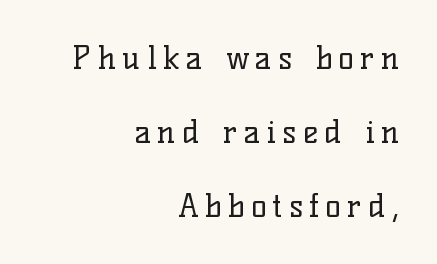
The image shows 32 px regular-weight serif type, upright; set right-aligned, loose line spacing (2.32x), unusually wide letter spacing (+0.2 em), not underlined; low stroke contrast and a medium x-height.
